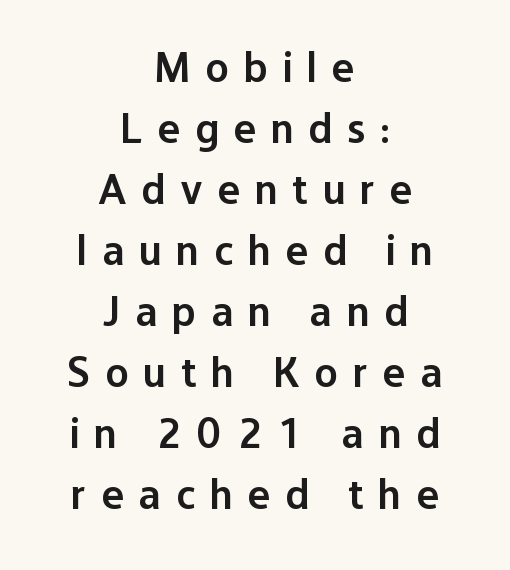
{"serif": "no", "italic": "no", "bold": "semi", "weight": "semibold", "width": "normal", "stroke_contrast": "low", "x_height": "medium", "monospaced": "no", "underline": "no", "align": "center", "line_spacing": "normal", "line_spacing_ratio": 1.42, "letter_spacing": "wide", "letter_spacing_em": 0.34, "glyph_px": 43}
